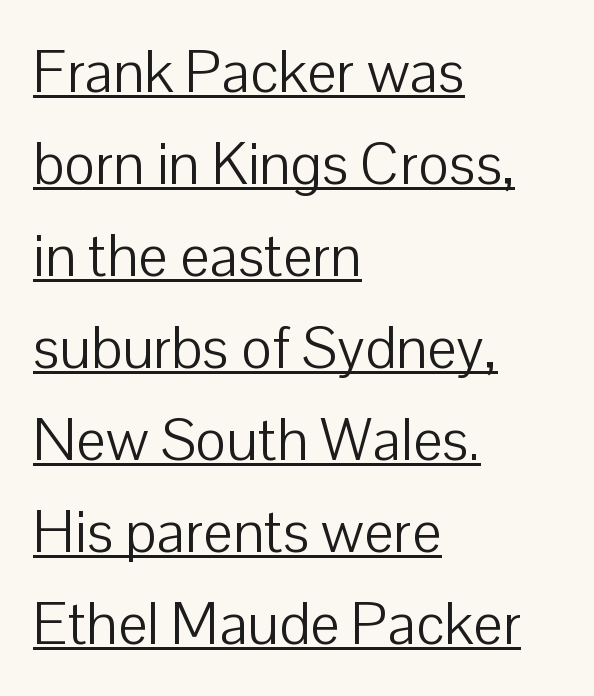
{"serif": "no", "italic": "no", "bold": "no", "weight": "light", "width": "normal", "stroke_contrast": "low", "x_height": "medium", "monospaced": "no", "underline": "yes", "align": "left", "line_spacing": "normal", "line_spacing_ratio": 1.56, "letter_spacing": "normal", "letter_spacing_em": 0.0, "glyph_px": 59}
